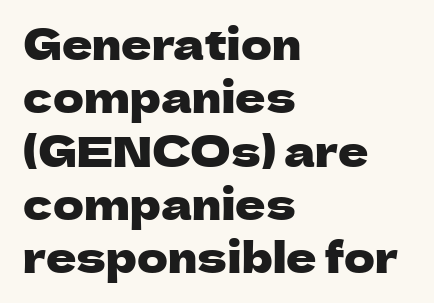
The image shows 42 px sans-serif type, upright; set left-aligned, normal line spacing (1.27x), normal letter spacing, not underlined; low stroke contrast and a medium x-height.
